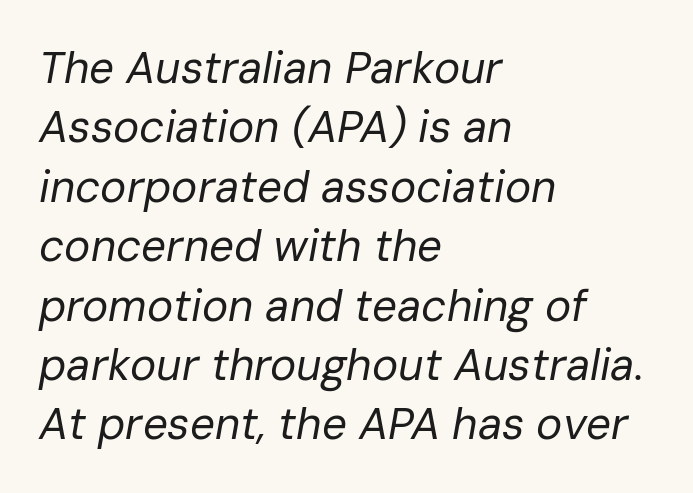
Glyph-to-glyph distance matches everyday printed text. Looks like regular typesetting: each glyph gets only the width it needs. Looking at the ascenders, they clearly lean. These glyphs show unthickened strokes, regular width or finer.
